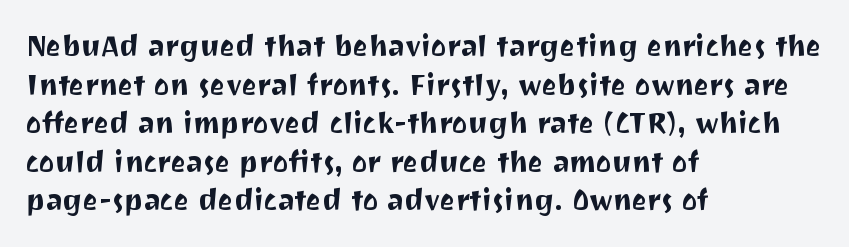
Q: Is the text italic (slanted)? A: No, it is upright.
Q: Is the typeface a serif or a sans-serif typeface? A: Sans-serif.
Q: Is the text underlined? A: No.
Q: How is the paragraph aligned? A: Left-aligned.
Q: Is the spacing between letters normal or unusually wide? A: Normal.
Q: Is the spacing between lines tight, normal or loose? A: Normal.
Q: Width (condensed, normal, or wide)? A: Normal.
Q: Stroke contrast? A: Medium.
Q: x-height? A: Medium.
Q: Monospaced? A: No.
